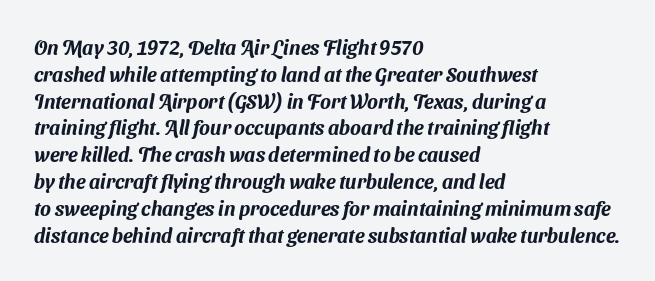
{"underline": "no", "align": "left", "line_spacing": "normal", "line_spacing_ratio": 1.34, "letter_spacing": "normal", "letter_spacing_em": 0.0, "glyph_px": 20}
